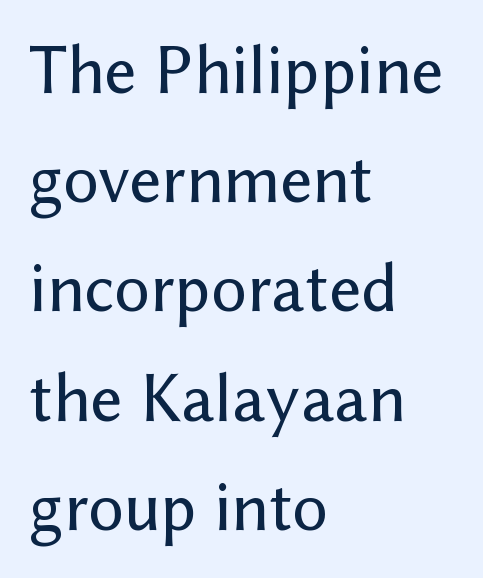
{"serif": "no", "italic": "no", "width": "normal", "stroke_contrast": "low", "x_height": "medium", "monospaced": "no", "underline": "no", "align": "left", "line_spacing": "normal", "line_spacing_ratio": 1.56, "letter_spacing": "normal", "letter_spacing_em": 0.0, "glyph_px": 70}
